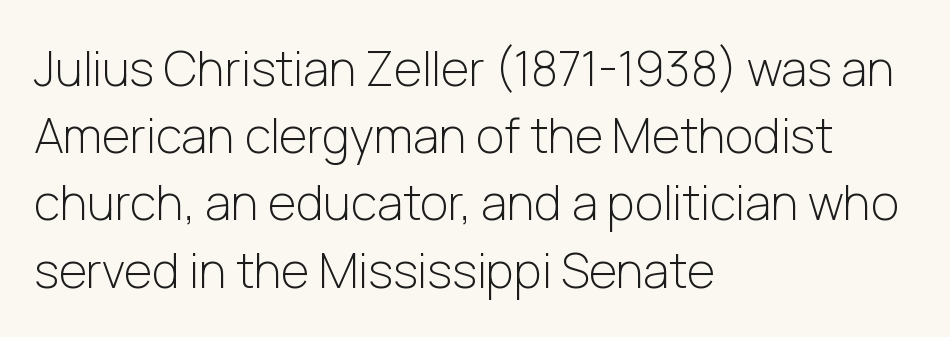
Q: Is the text bold? A: No.
Q: Is the text italic (slanted)? A: No, it is upright.
Q: Is the typeface a serif or a sans-serif typeface? A: Sans-serif.
Q: Is the text underlined? A: No.
Q: How is the paragraph aligned? A: Left-aligned.
Q: Is the spacing between letters normal or unusually wide? A: Normal.
Q: Is the spacing between lines tight, normal or loose? A: Normal.
Q: Width (condensed, normal, or wide)? A: Normal.
Q: Stroke contrast? A: Low.
Q: x-height? A: Medium.
Q: Monospaced? A: No.
